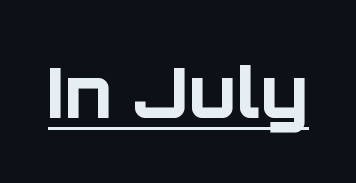
Q: Is the text bold? A: Yes.
Q: Is the text italic (slanted)? A: No, it is upright.
Q: Is the typeface a serif or a sans-serif typeface? A: Sans-serif.
Q: Is the text underlined? A: Yes.
Q: Is the spacing between letters normal or unusually wide? A: Normal.
Q: Width (condensed, normal, or wide)? A: Normal.
Q: Stroke contrast? A: Low.
Q: x-height? A: Large.
Q: Monospaced? A: No.
